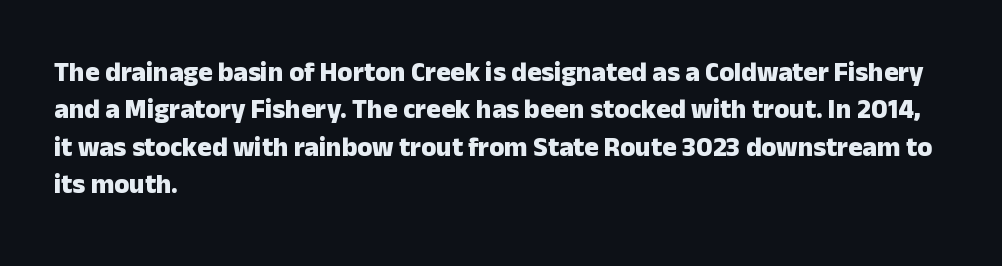
It's the straight-up-and-down kind of type. The lines are quadded left. Letter spacing: default. Rule under the text: the space is simply empty. The space between consecutive lines is moderate. Notice how thick the strokes are: this is what a full bold looks like.
